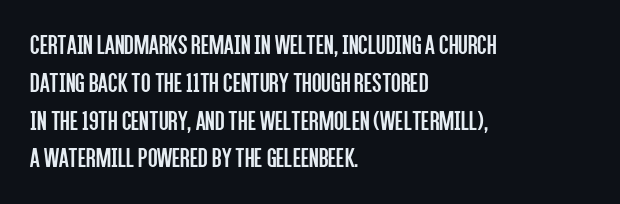
The image shows 28 px regular-weight, condensed sans-serif type, upright; set left-aligned, normal line spacing (1.35x), normal letter spacing, not underlined; low stroke contrast and a large x-height.
